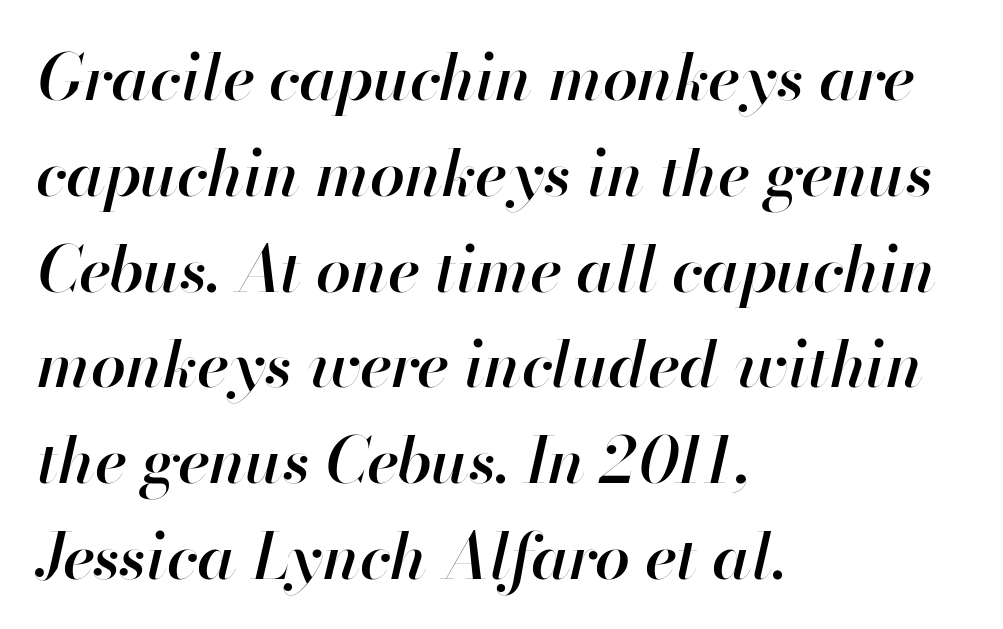
Q: Is the text bold? A: Semi-bold.
Q: Is the text italic (slanted)? A: Yes, it leans right by about 13 degrees.
Q: Is the text underlined? A: No.
Q: How is the paragraph aligned? A: Left-aligned.
Q: Is the spacing between letters normal or unusually wide? A: Normal.
Q: Is the spacing between lines tight, normal or loose? A: Normal.
Q: Width (condensed, normal, or wide)? A: Normal.
Q: Stroke contrast? A: High.
Q: x-height? A: Small.
Q: Monospaced? A: No.
